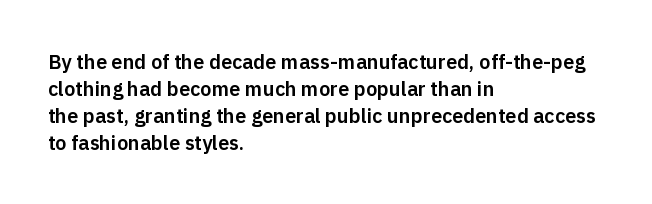
One-word summary of the alignment: left. The words here are not underlined. The passage shown stacks its lines at a standard gap. These lines were composed using upright roman letters.
